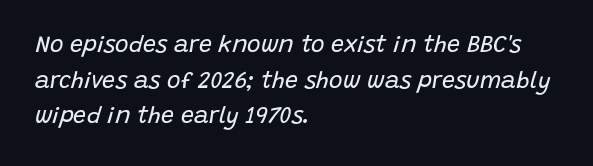
{"italic": "yes", "lean": "right", "slant_degrees": 15, "bold": "no", "underline": "no", "align": "left", "line_spacing": "normal", "line_spacing_ratio": 1.55, "letter_spacing": "normal", "letter_spacing_em": 0.0, "glyph_px": 23}
